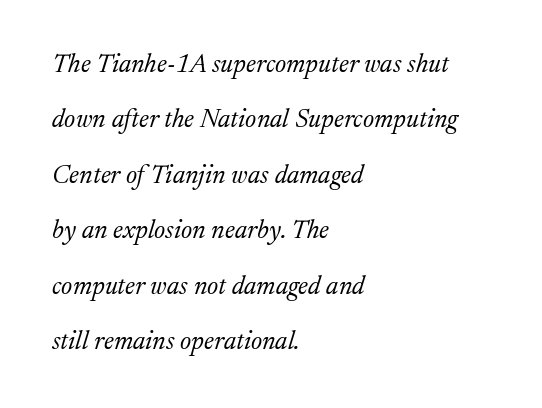
{"italic": "yes", "lean": "right", "slant_degrees": 17, "bold": "no", "underline": "no", "align": "left", "line_spacing": "loose", "line_spacing_ratio": 2.13, "letter_spacing": "normal", "letter_spacing_em": 0.0, "glyph_px": 26}
